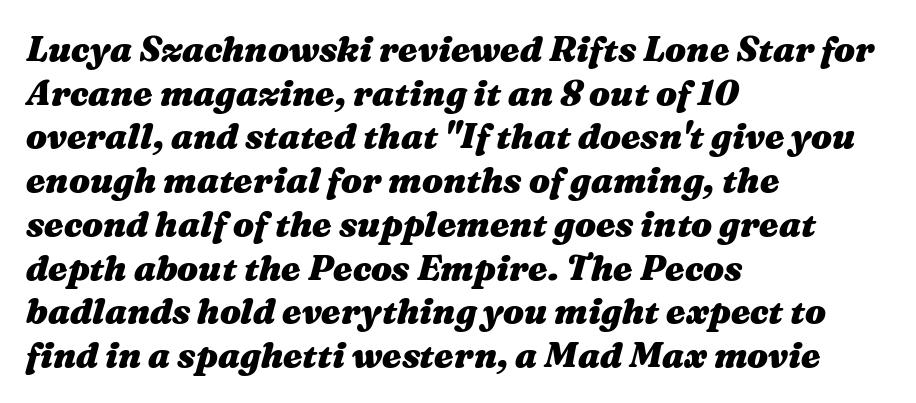
{"italic": "yes", "lean": "right", "slant_degrees": 16, "bold": "yes", "weight": "heavy", "width": "wide", "stroke_contrast": "medium", "x_height": "medium", "monospaced": "no", "underline": "no", "align": "left", "line_spacing": "normal", "line_spacing_ratio": 1.25, "letter_spacing": "normal", "letter_spacing_em": 0.0, "glyph_px": 35}
